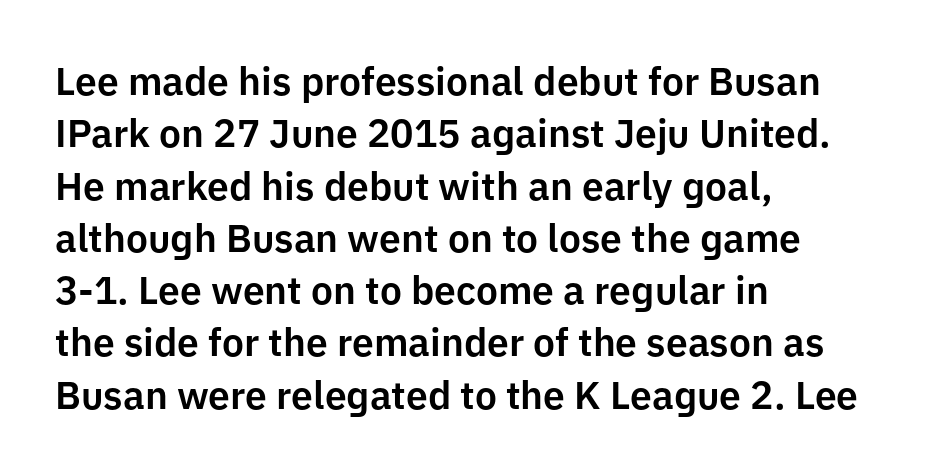
{"serif": "no", "italic": "no", "width": "normal", "stroke_contrast": "low", "x_height": "medium", "monospaced": "no", "underline": "no", "align": "left", "line_spacing": "normal", "line_spacing_ratio": 1.34, "letter_spacing": "normal", "letter_spacing_em": 0.0, "glyph_px": 39}
